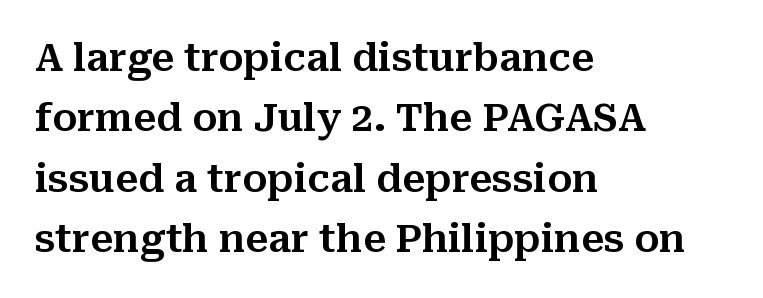
Check the space under the baseline: it is left empty. Caption: standard tracking, unaltered. Note the varied advance widths — an 'i' is clearly narrower than an 'm'. Is this a sans? No — the strokes have serifs.
